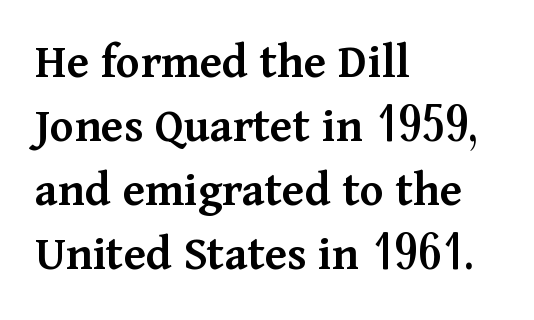
The image shows 50 px semibold serif type, upright; set left-aligned, normal line spacing (1.28x), normal letter spacing, not underlined; medium stroke contrast and a medium x-height.
